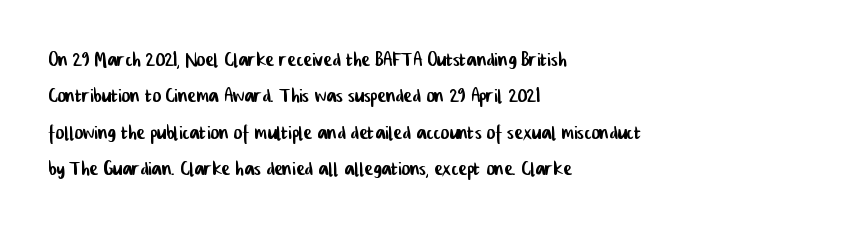
Descenders are the only things crossing below the line. The space between consecutive lines is moderate. Reading down the block, your eye returns to a fixed left position each line. Look at the tracking — it's just the regular setting, nothing added.
